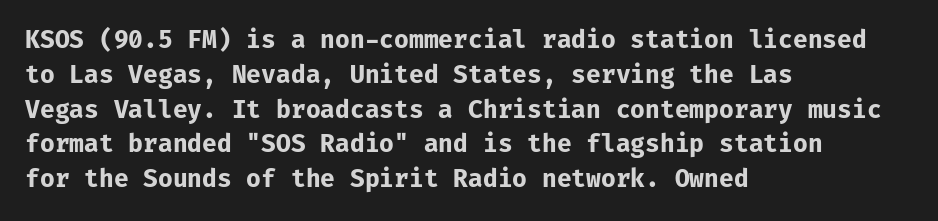
Nope, not italic — everything's standing straight. The passage shown has conventional tracking throughout. Bold? Absolutely — the strokes are thick and heavy. If you drew a ruler down the left edge, every line would touch it. The gap between lines stays unmarked. Horizontal bands of white between lines are of average thickness.
